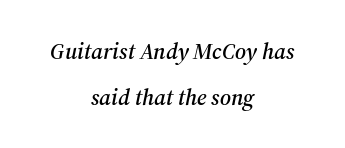
Q: Is the text italic (slanted)? A: Yes, it leans right by about 12 degrees.
Q: Is the text underlined? A: No.
Q: How is the paragraph aligned? A: Centered.
Q: Is the spacing between letters normal or unusually wide? A: Normal.
Q: Is the spacing between lines tight, normal or loose? A: Loose.
